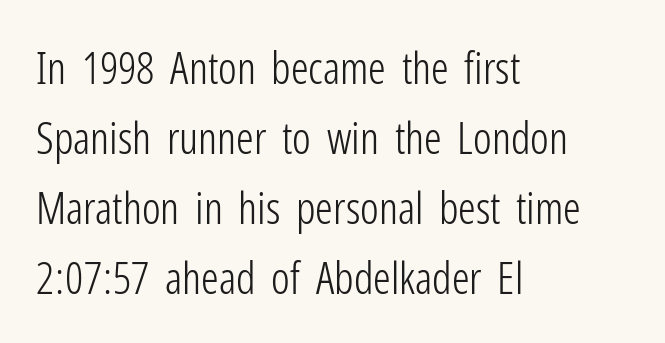
The image shows 44 px light, condensed sans-serif type, upright; set left-aligned, normal line spacing (1.59x), normal letter spacing, not underlined; low stroke contrast and a medium x-height.
